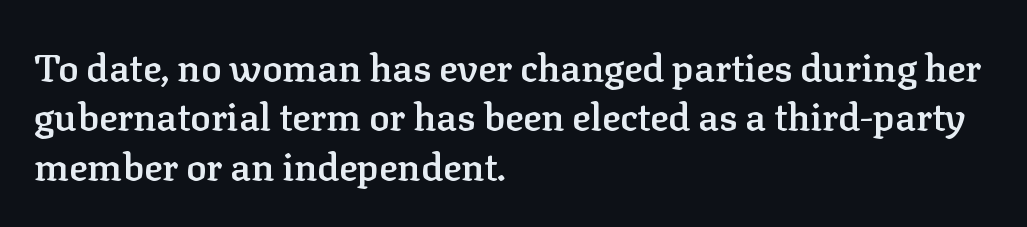
Q: Is the text bold? A: Semi-bold.
Q: Is the text italic (slanted)? A: No, it is upright.
Q: Is the typeface a serif or a sans-serif typeface? A: Serif.
Q: Is the text underlined? A: No.
Q: How is the paragraph aligned? A: Left-aligned.
Q: Is the spacing between letters normal or unusually wide? A: Normal.
Q: Is the spacing between lines tight, normal or loose? A: Normal.
Q: Width (condensed, normal, or wide)? A: Normal.
Q: Stroke contrast? A: Low.
Q: x-height? A: Medium.
Q: Monospaced? A: No.
